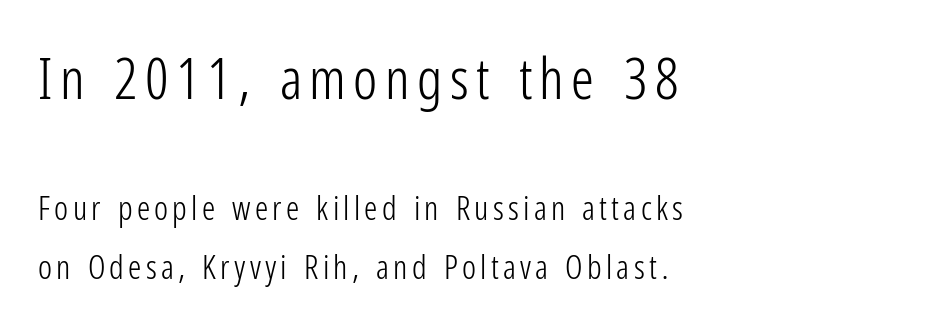
Bold? No — there's no thickening of the strokes. It's the straight-up-and-down kind of type. The strip under each line holds only bare page. Between these two stacked blocks, the higher one wins on size. This sample uses a sans-serif face. Is the block centered? No — it sits flush against the left margin.
